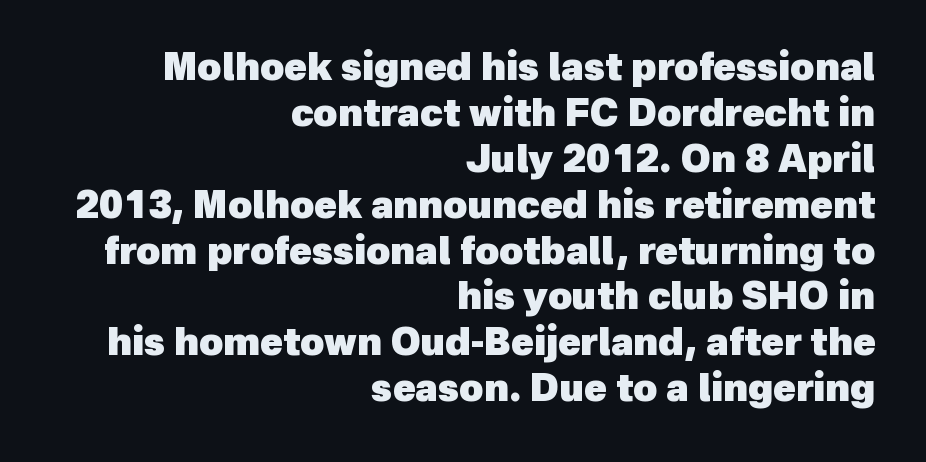
Q: Is the text bold? A: Yes.
Q: Is the typeface a serif or a sans-serif typeface? A: Sans-serif.
Q: Is the text underlined? A: No.
Q: How is the paragraph aligned? A: Right-aligned.
Q: Is the spacing between letters normal or unusually wide? A: Normal.
Q: Width (condensed, normal, or wide)? A: Normal.
Q: x-height? A: Medium.
Q: Monospaced? A: No.
